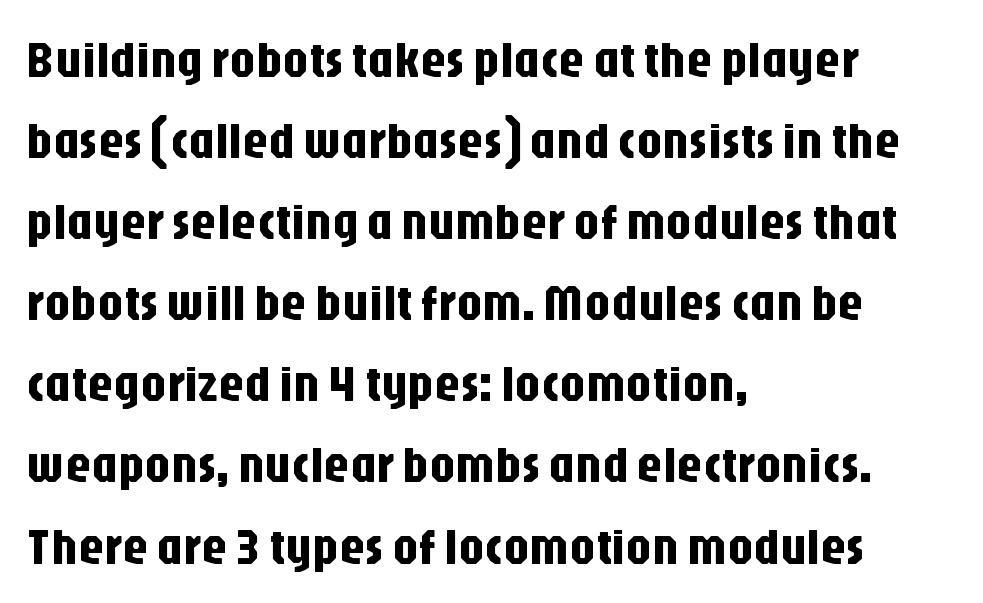
The image shows 51 px condensed sans-serif type, upright; set left-aligned, normal line spacing (1.59x), normal letter spacing, not underlined; low stroke contrast and a large x-height.
